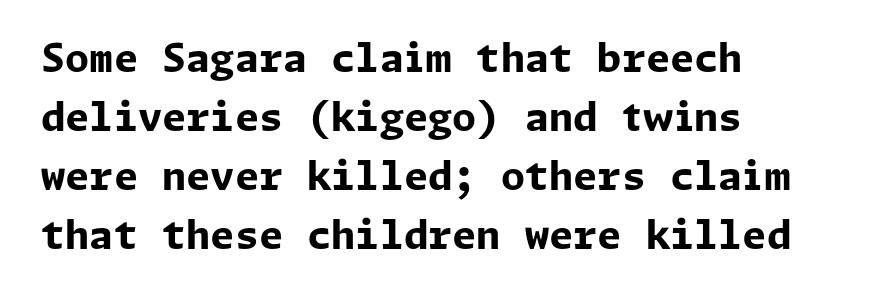
{"serif": "no", "italic": "no", "bold": "yes", "weight": "bold", "width": "normal", "stroke_contrast": "low", "x_height": "medium", "underline": "no", "align": "left", "line_spacing": "normal", "line_spacing_ratio": 1.51, "letter_spacing": "normal", "letter_spacing_em": 0.0, "glyph_px": 39}
